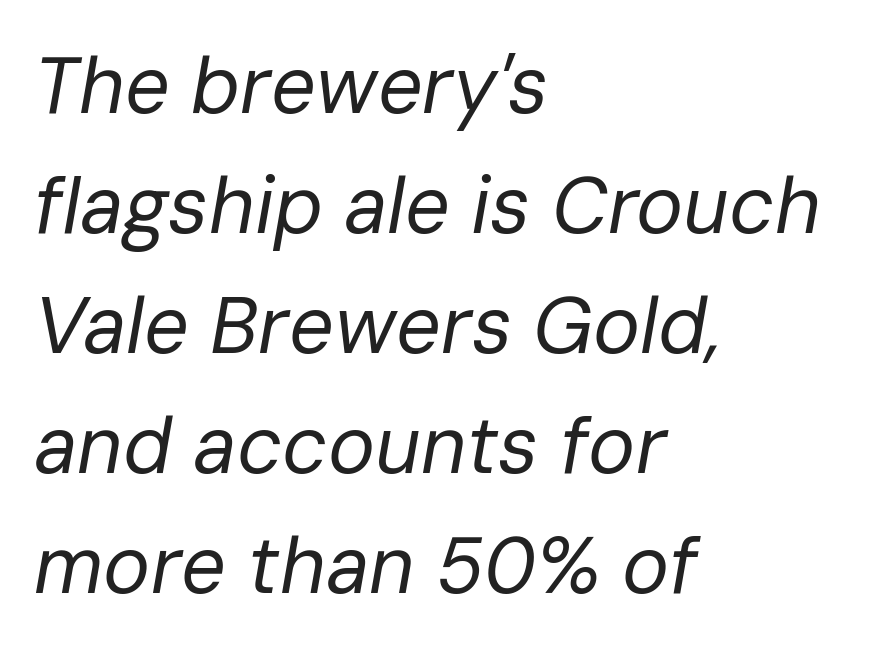
{"italic": "yes", "lean": "right", "slant_degrees": 10, "bold": "no", "weight": "regular", "width": "normal", "stroke_contrast": "low", "x_height": "medium", "monospaced": "no", "underline": "no", "align": "left", "line_spacing": "normal", "line_spacing_ratio": 1.52, "letter_spacing": "normal", "letter_spacing_em": 0.0, "glyph_px": 79}
